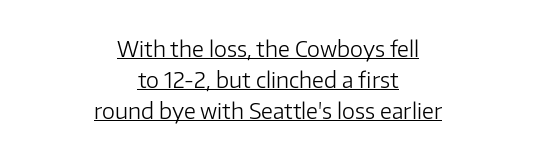
Q: Is the text bold? A: No.
Q: Is the text italic (slanted)? A: No, it is upright.
Q: Is the text underlined? A: Yes.
Q: How is the paragraph aligned? A: Centered.
Q: Is the spacing between letters normal or unusually wide? A: Normal.
Q: Is the spacing between lines tight, normal or loose? A: Normal.
